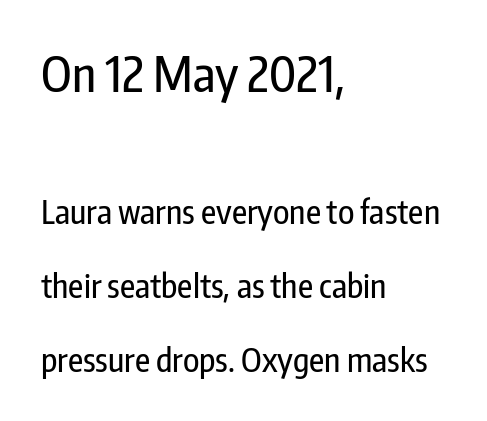
Q: Is the text italic (slanted)? A: No, it is upright.
Q: Is the typeface a serif or a sans-serif typeface? A: Sans-serif.
Q: Is the text underlined? A: No.
Q: How is the paragraph aligned? A: Left-aligned.
Q: Is the spacing between letters normal or unusually wide? A: Normal.
Q: Is the spacing between lines tight, normal or loose? A: Loose.
Q: Which block of text is set in a larger size, the first (top) or the second (bottom)? A: The first (top) one.
Q: Width (condensed, normal, or wide)? A: Condensed.
Q: Stroke contrast? A: Low.
Q: x-height? A: Medium.
Q: Monospaced? A: No.
